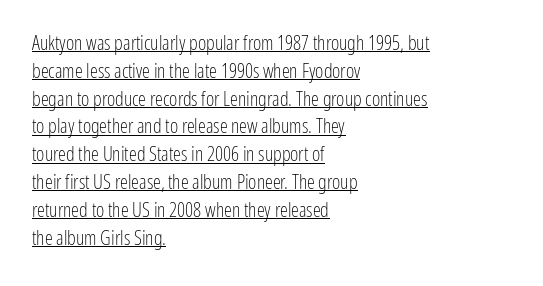
These characters rest on top of a visible drawn line. The strokes carry an ordinary text weight at most. Posture: straight, roman, zero tilt. The vertical gap from one line to the next is medium. A classic flush-left, rag-right setting is used for this passage. The rendering keeps characters at their native spacing.
